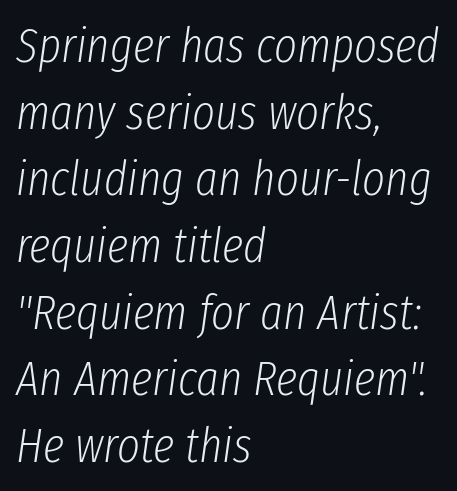
You could not count columns in this text — the font is proportionally spaced. Style check: oblique. Leading: standard. The lines are quadded left.
